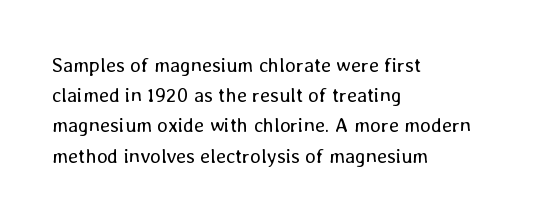
The image shows 20 px text type, upright; set left-aligned, normal line spacing (1.51x), normal letter spacing, not underlined.
